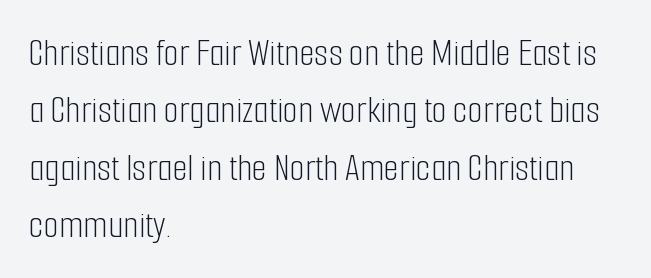
The image shows 39 px light, condensed sans-serif type, upright; set left-aligned, normal line spacing (1.47x), normal letter spacing, not underlined; low stroke contrast and a medium x-height.
